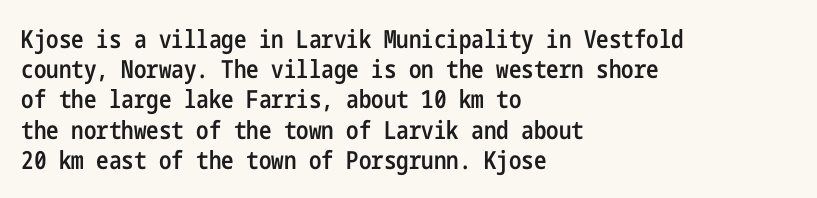
Posture: straight, roman, zero tilt. Unmarked baselines from the first word to the last. Spacing between characters is what you'd get straight out of the box. The face used here is a semibold: visibly heavier than regular, lighter than bold.
